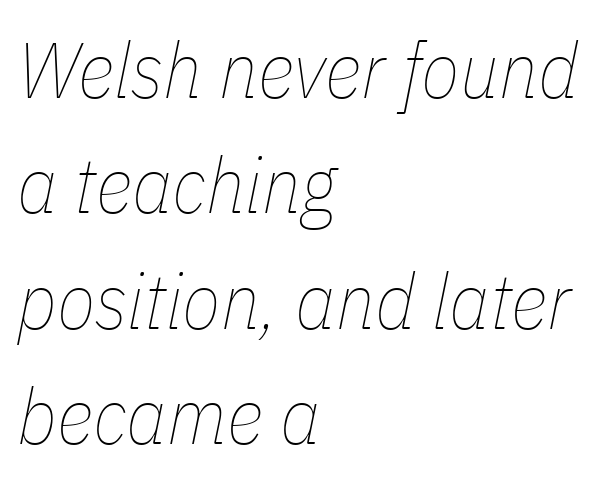
{"italic": "yes", "lean": "right", "slant_degrees": 11, "bold": "no", "weight": "thin", "width": "condensed", "stroke_contrast": "low", "x_height": "medium", "monospaced": "no", "underline": "no", "align": "left", "line_spacing": "normal", "line_spacing_ratio": 1.46, "letter_spacing": "normal", "letter_spacing_em": 0.0, "glyph_px": 79}
